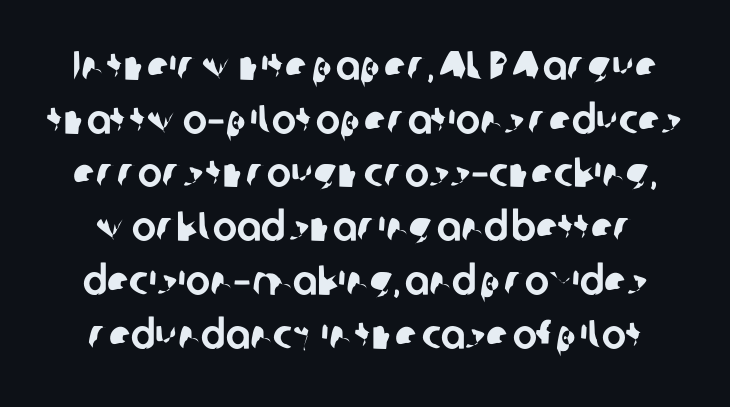
Q: Is the typeface a serif or a sans-serif typeface? A: Sans-serif.
Q: Is the text underlined? A: No.
Q: Is the spacing between letters normal or unusually wide? A: Normal.
Q: Is the spacing between lines tight, normal or loose? A: Normal.
Q: Width (condensed, normal, or wide)? A: Normal.
Q: Stroke contrast? A: Low.
Q: x-height? A: Medium.
Q: Monospaced? A: No.
